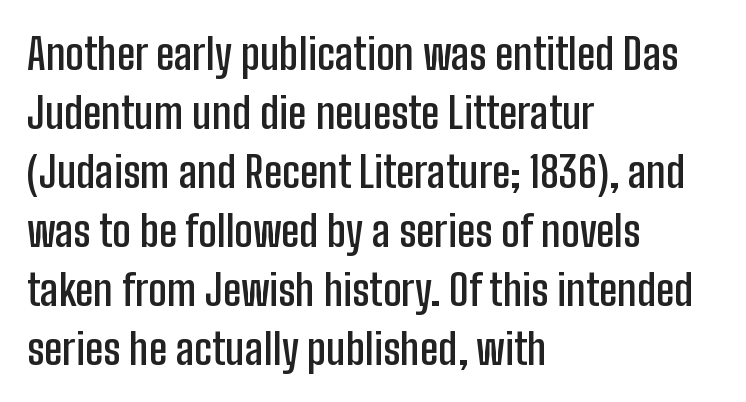
Q: Is the text bold? A: Semi-bold.
Q: Is the text italic (slanted)? A: No, it is upright.
Q: Is the typeface a serif or a sans-serif typeface? A: Sans-serif.
Q: Is the text underlined? A: No.
Q: How is the paragraph aligned? A: Left-aligned.
Q: Is the spacing between letters normal or unusually wide? A: Normal.
Q: Is the spacing between lines tight, normal or loose? A: Normal.
Q: Width (condensed, normal, or wide)? A: Condensed.
Q: Stroke contrast? A: Low.
Q: x-height? A: Medium.
Q: Monospaced? A: No.
